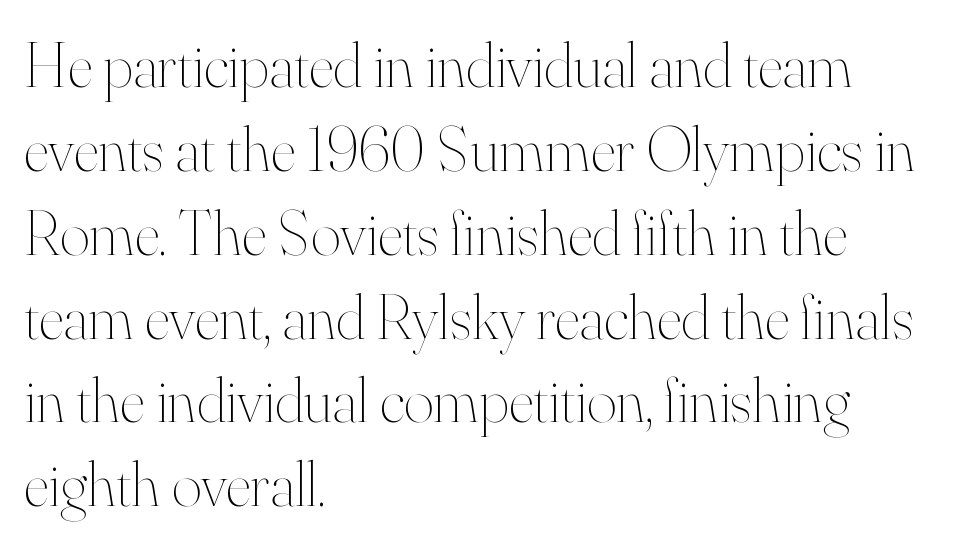
{"italic": "no", "bold": "no", "weight": "thin", "width": "normal", "stroke_contrast": "high", "x_height": "small", "monospaced": "no", "underline": "no", "align": "left", "line_spacing": "normal", "line_spacing_ratio": 1.31, "letter_spacing": "normal", "letter_spacing_em": 0.0, "glyph_px": 64}
